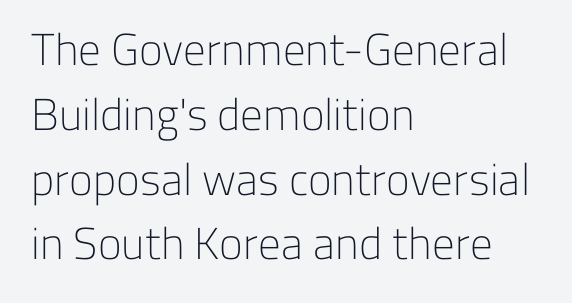
Q: Is the text bold? A: No.
Q: Is the text italic (slanted)? A: No, it is upright.
Q: Is the typeface a serif or a sans-serif typeface? A: Sans-serif.
Q: Is the text underlined? A: No.
Q: How is the paragraph aligned? A: Left-aligned.
Q: Is the spacing between letters normal or unusually wide? A: Normal.
Q: Is the spacing between lines tight, normal or loose? A: Normal.
Q: Width (condensed, normal, or wide)? A: Normal.
Q: Stroke contrast? A: Low.
Q: x-height? A: Medium.
Q: Monospaced? A: No.
